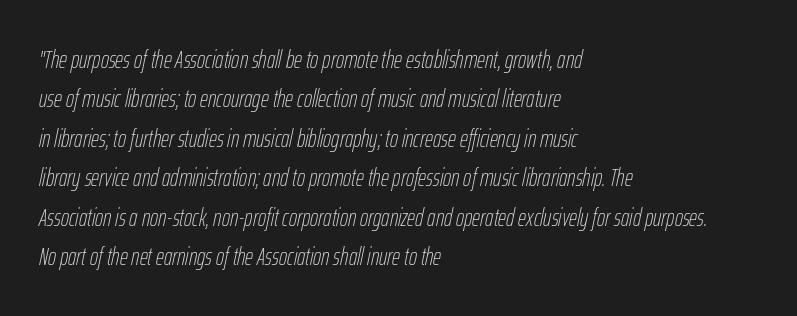
Q: Is the text bold? A: No.
Q: Is the text italic (slanted)? A: Yes, it leans right by about 12 degrees.
Q: Is the text underlined? A: No.
Q: How is the paragraph aligned? A: Left-aligned.
Q: Is the spacing between letters normal or unusually wide? A: Normal.
Q: Is the spacing between lines tight, normal or loose? A: Normal.
